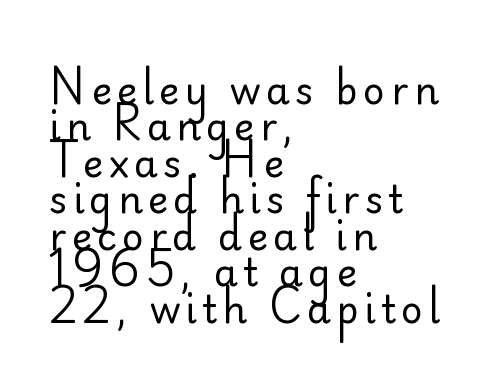
The image shows 38 px regular-weight sans-serif type, upright; set left-aligned, tight line spacing (0.96x), not underlined; low stroke contrast and a small x-height.
